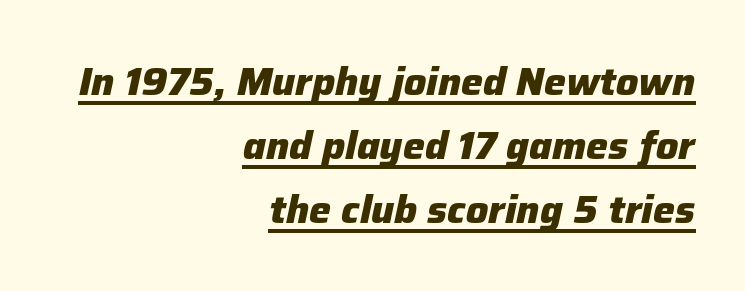
Is the type slanted? Yes — the strokes lean at a clear angle. Bold? Absolutely — the strokes are thick and heavy. One-word summary of the alignment: right. This is underlined copy, the kind a proofreader might mark for attention.
